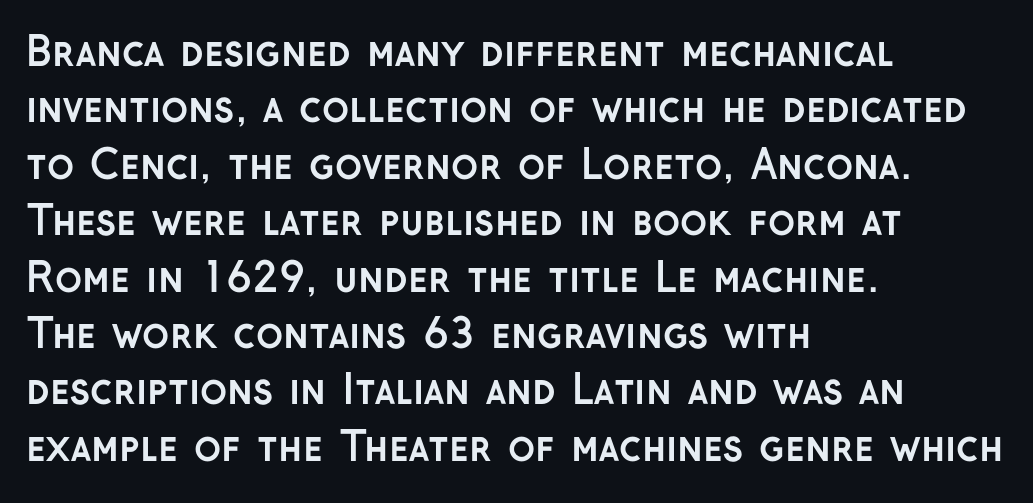
Teacher's note: observe the even left margin — that is flush-left alignment. Strokes here are thick enough to call this a true bold. Character widths vary here, with narrow letters taking less room than wide ones. Quick note: not italic, upright. Regarding serifs, this sample does without them.
